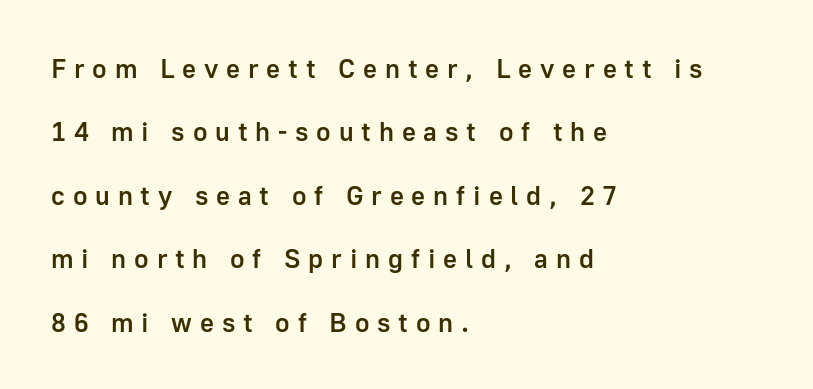
Q: Is the text bold? A: Semi-bold.
Q: Is the text italic (slanted)? A: No, it is upright.
Q: Is the text underlined? A: No.
Q: How is the paragraph aligned? A: Left-aligned.
Q: Is the spacing between letters normal or unusually wide? A: Unusually wide.
Q: Is the spacing between lines tight, normal or loose? A: Loose.
